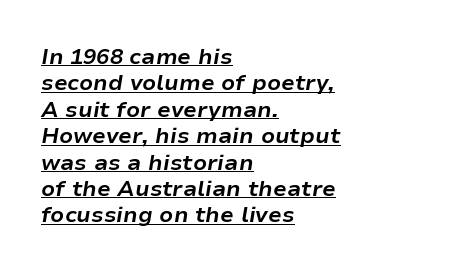
Q: Is the text bold? A: Yes.
Q: Is the text italic (slanted)? A: Yes, it leans right by about 9 degrees.
Q: Is the text underlined? A: Yes.
Q: How is the paragraph aligned? A: Left-aligned.
Q: Is the spacing between letters normal or unusually wide? A: Normal.
